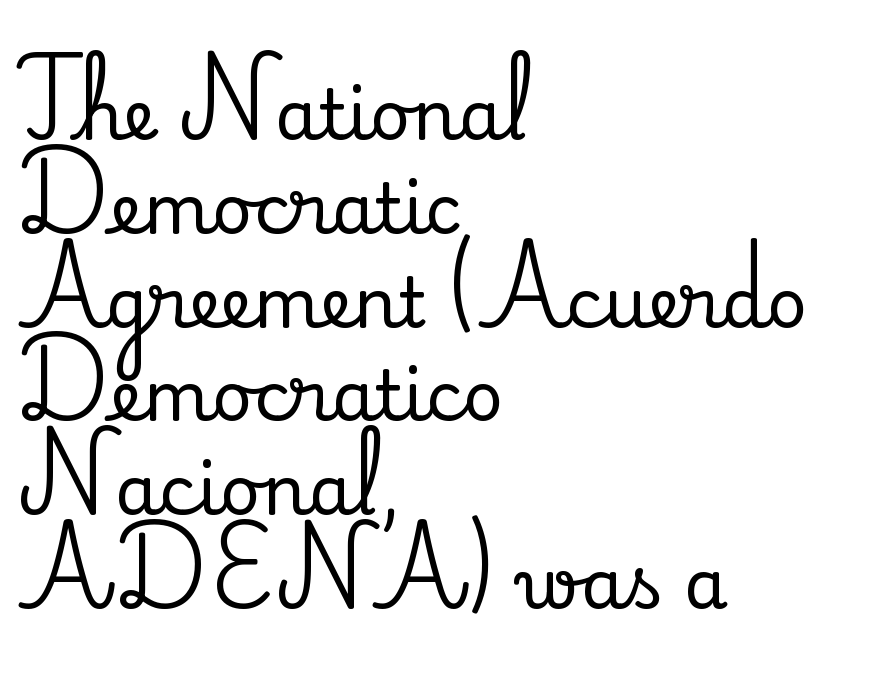
The passage shown has conventional tracking throughout. This is serif lettering, the kind often seen in printed books. Italic? Not at all — the glyphs are vertical. One glance says typical: line gaps are just what's usual.
